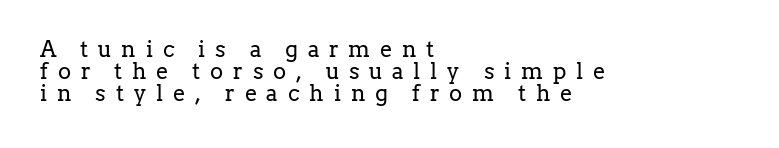
{"italic": "no", "bold": "no", "underline": "no", "align": "left", "line_spacing": "tight", "line_spacing_ratio": 1.01, "letter_spacing": "wide", "letter_spacing_em": 0.45, "glyph_px": 22}
